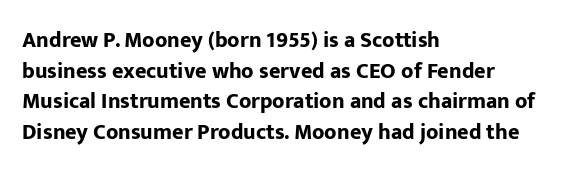
Q: Is the text bold? A: Yes.
Q: Is the text italic (slanted)? A: No, it is upright.
Q: Is the text underlined? A: No.
Q: How is the paragraph aligned? A: Left-aligned.
Q: Is the spacing between letters normal or unusually wide? A: Normal.
Q: Is the spacing between lines tight, normal or loose? A: Normal.
